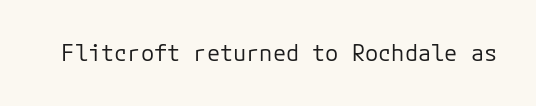
{"italic": "no", "bold": "no", "underline": "no", "letter_spacing": "normal", "letter_spacing_em": 0.0, "glyph_px": 22}
